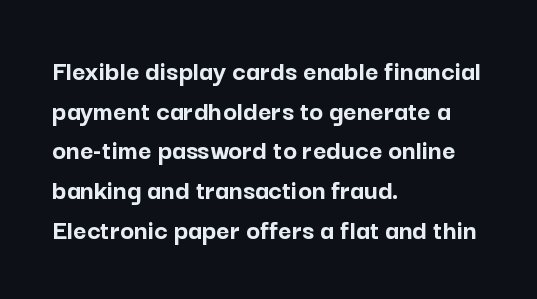
The setting favours the left margin, as ordinary paragraphs usually do. Baseline-to-baseline distance is the conventional proportion of letter height. The typesetting leans heavy: a genuine bold. The tracking reads as untouched default to a designer's eye.
